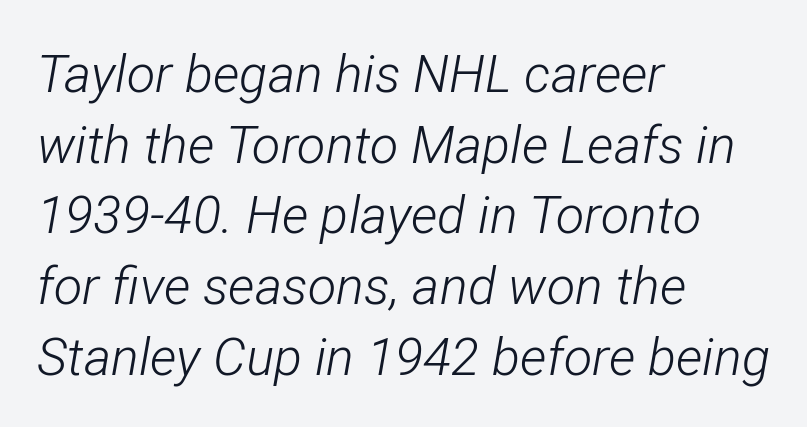
Q: Is the text bold? A: No.
Q: Is the text italic (slanted)? A: Yes, it leans right by about 12 degrees.
Q: Is the text underlined? A: No.
Q: How is the paragraph aligned? A: Left-aligned.
Q: Is the spacing between letters normal or unusually wide? A: Normal.
Q: Is the spacing between lines tight, normal or loose? A: Normal.
Q: Width (condensed, normal, or wide)? A: Condensed.
Q: Stroke contrast? A: Low.
Q: x-height? A: Medium.
Q: Monospaced? A: No.
